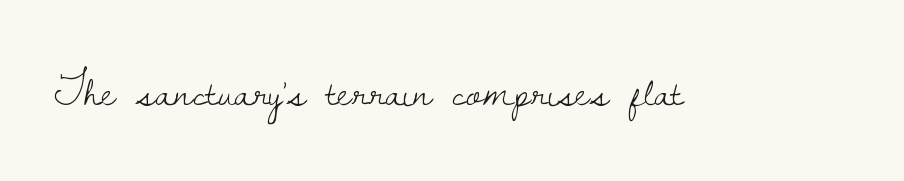
The image shows 45 px light serif type; set normal letter spacing, not underlined; low stroke contrast and a small x-height.
